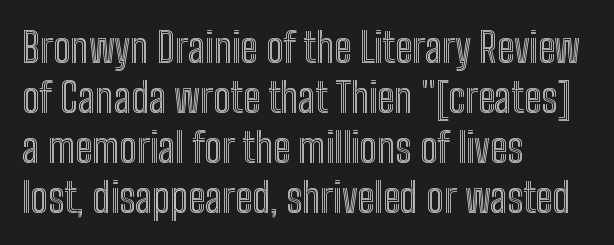
{"italic": "no", "width": "condensed", "x_height": "medium", "monospaced": "no", "underline": "no", "align": "left", "line_spacing_ratio": 1.22, "letter_spacing": "normal", "letter_spacing_em": 0.0, "glyph_px": 41}
